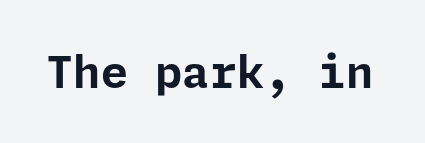
Q: Is the text bold? A: Yes.
Q: Is the text italic (slanted)? A: No, it is upright.
Q: Is the typeface a serif or a sans-serif typeface? A: Sans-serif.
Q: Is the text underlined? A: No.
Q: Is the spacing between letters normal or unusually wide? A: Normal.
Q: Width (condensed, normal, or wide)? A: Normal.
Q: Stroke contrast? A: Low.
Q: x-height? A: Medium.
